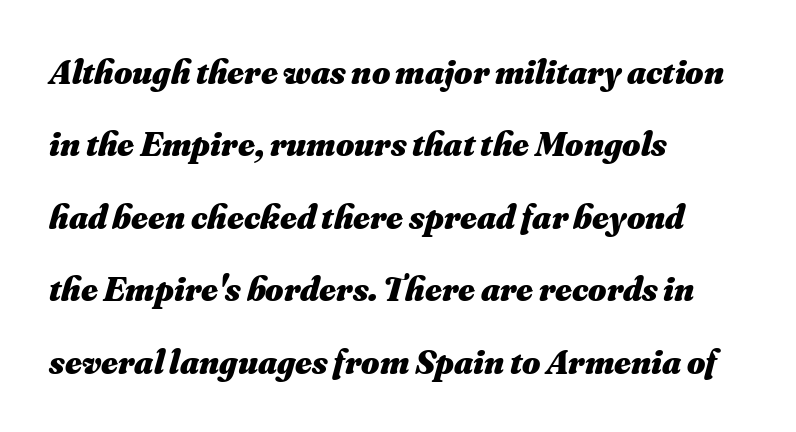
The image shows 35 px heavy type, italic (leaning right); set left-aligned, loose line spacing (2.07x), normal letter spacing, not underlined; medium stroke contrast and a small x-height.
